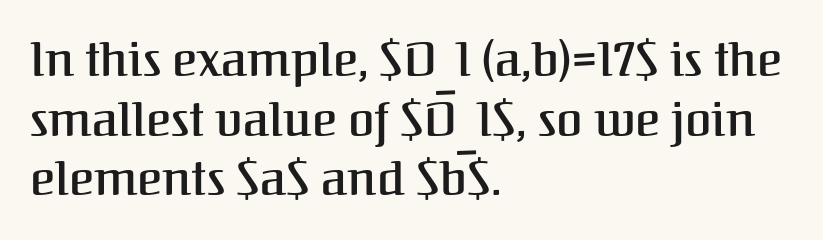
The image shows 48 px semibold serif type, upright; set left-aligned, line spacing 1.24x, normal letter spacing, not underlined; medium stroke contrast and a medium x-height.
